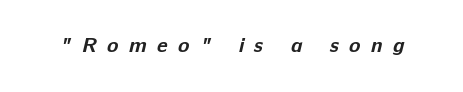
Q: Is the text bold? A: Yes.
Q: Is the text underlined? A: No.
Q: Is the spacing between letters normal or unusually wide? A: Unusually wide.
